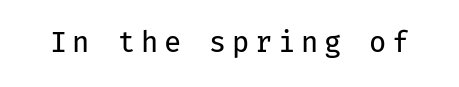
The image shows 28 px regular-weight sans-serif type, upright, monospaced; set unusually wide letter spacing (+0.2 em), not underlined; low stroke contrast and a medium x-height.
